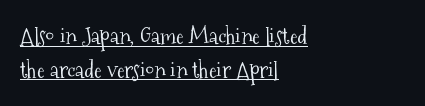
The compositor pushed each line to the left boundary. A typesetter would mark this as roman, not italic. The strokes are not fattened; the text isn't bold. No extra tracking has been applied to these lines. The specimen includes a rule beneath the text block's lines.
